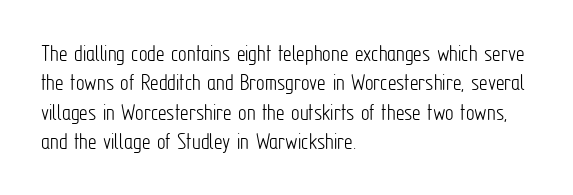
Q: Is the text bold? A: No.
Q: Is the text italic (slanted)? A: No, it is upright.
Q: Is the text underlined? A: No.
Q: How is the paragraph aligned? A: Left-aligned.
Q: Is the spacing between letters normal or unusually wide? A: Normal.
